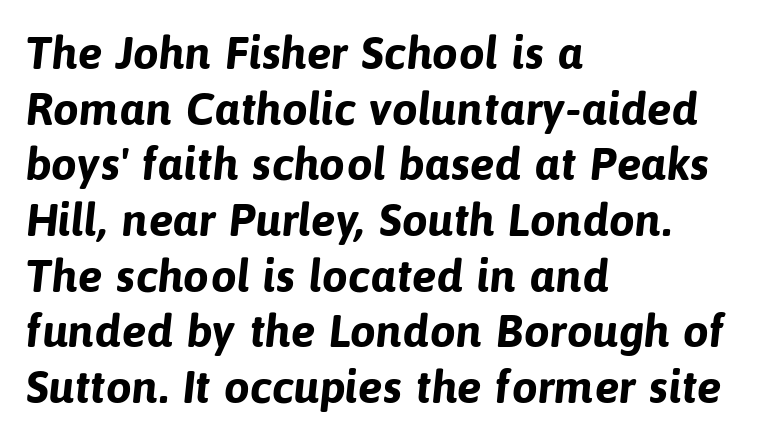
Q: Is the text bold? A: Yes.
Q: Is the typeface a serif or a sans-serif typeface? A: Sans-serif.
Q: Is the text underlined? A: No.
Q: How is the paragraph aligned? A: Left-aligned.
Q: Is the spacing between letters normal or unusually wide? A: Normal.
Q: Width (condensed, normal, or wide)? A: Normal.
Q: Stroke contrast? A: Low.
Q: x-height? A: Medium.
Q: Monospaced? A: No.
